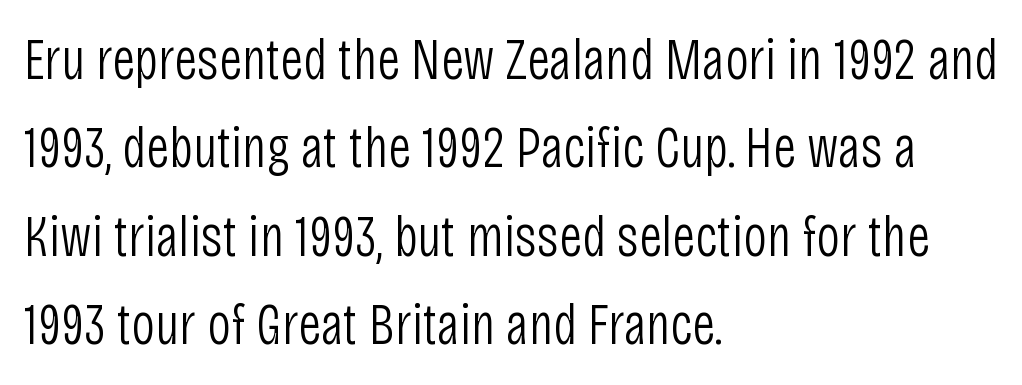
The image shows 59 px light, condensed sans-serif type, upright; set left-aligned, normal line spacing (1.5x), normal letter spacing, not underlined; low stroke contrast and a large x-height.
